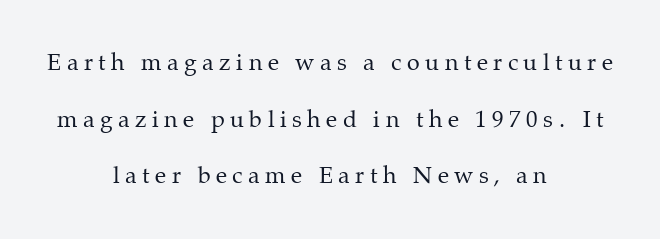
{"italic": "no", "bold": "no", "underline": "no", "align": "center", "line_spacing": "loose", "line_spacing_ratio": 2.46, "letter_spacing": "wide", "letter_spacing_em": 0.24, "glyph_px": 23}
